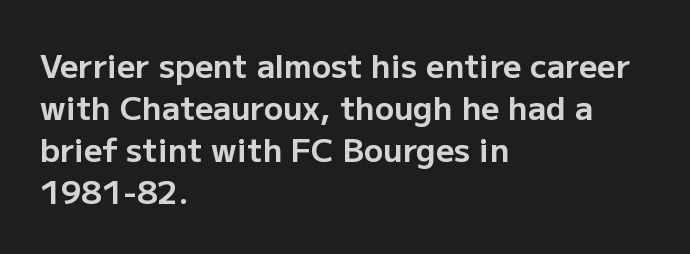
Unlike a traditional serif, this face leaves its strokes unadorned. This is roman type, the default non-slanted kind. How heavy is the stroke? Heavy — this is a bold. Each word holds together tightly as a unit, with standard inter-letter gaps. Do the characters align in a grid? No, the font is proportional. Alignment: flush left.
